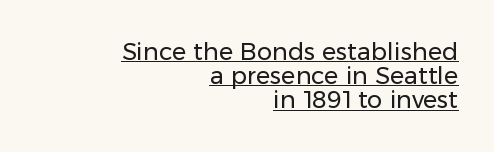
The image shows 24 px text type, upright; set right-aligned, tight line spacing (1.01x), normal letter spacing, underlined.
